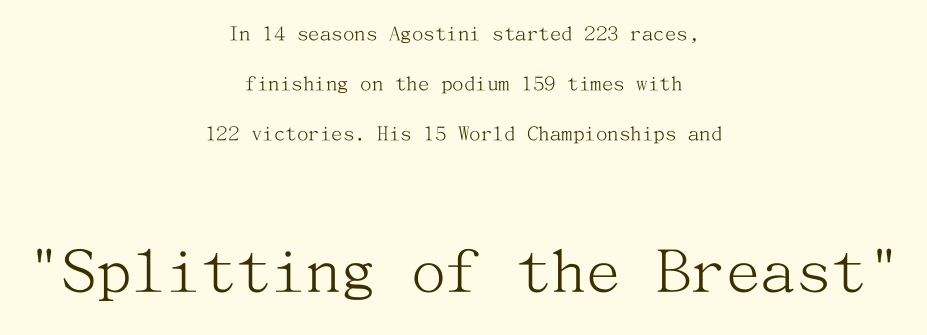
The image shows 70 px light serif type, upright; set centered, loose line spacing (2.17x), normal letter spacing, not underlined; the second (bottom) block is 3.04x larger; medium stroke contrast and a medium x-height.
